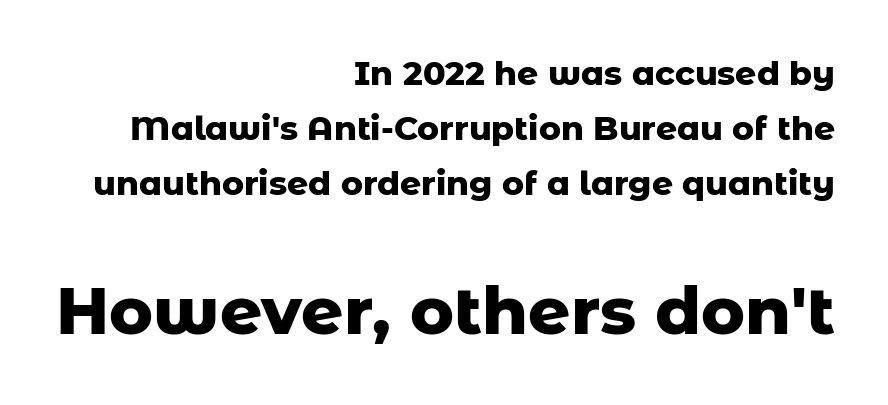
The image shows 66 px heavy sans-serif type, upright; set right-aligned, normal line spacing (1.66x), normal letter spacing, not underlined; the second (bottom) block is 2.0x larger; low stroke contrast and a medium x-height.
